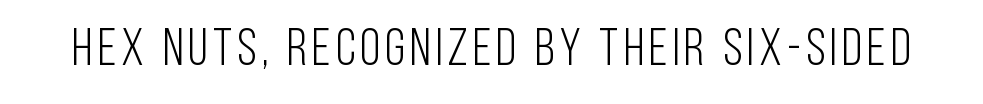
{"serif": "no", "italic": "no", "bold": "no", "weight": "light", "width": "condensed", "stroke_contrast": "low", "x_height": "large", "monospaced": "no", "underline": "no", "glyph_px": 52}
